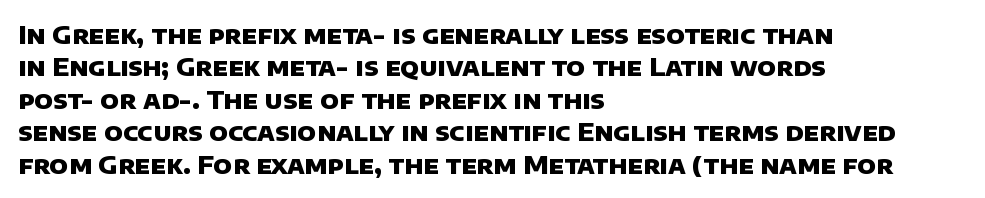
The image shows 25 px bold type; set left-aligned, normal line spacing (1.3x), normal letter spacing, not underlined.
